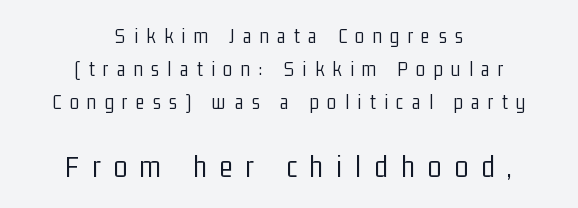
Bigger letters appear in the bottom chunk; the top chunk is reduced. These lines sit exactly where default settings would place them. Is this a heavy cut? Hardly; it is regular or lighter. The type is letterspaced generously, with wide tracking.
